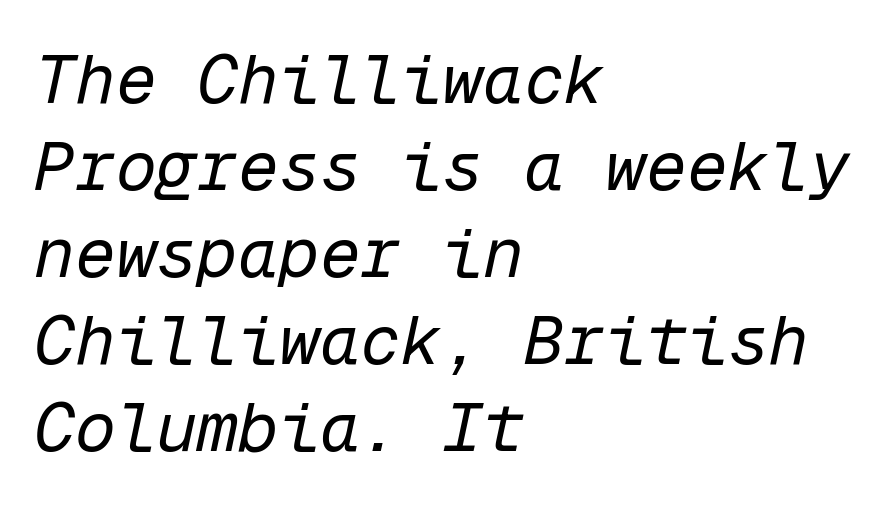
{"italic": "yes", "lean": "right", "slant_degrees": 12, "bold": "no", "weight": "regular", "width": "normal", "stroke_contrast": "low", "x_height": "medium", "monospaced": "yes", "underline": "no", "align": "left", "line_spacing": "normal", "line_spacing_ratio": 1.28, "letter_spacing": "normal", "letter_spacing_em": 0.0, "glyph_px": 68}
